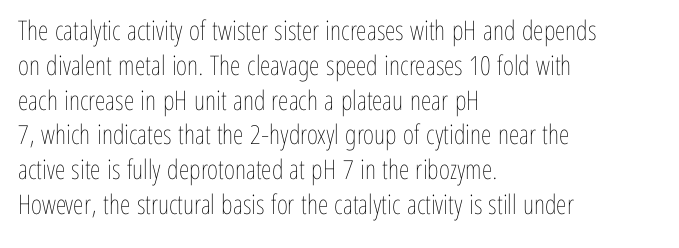
{"italic": "no", "bold": "no", "underline": "no", "align": "left", "line_spacing": "normal", "line_spacing_ratio": 1.29, "letter_spacing": "normal", "letter_spacing_em": 0.0, "glyph_px": 27}
